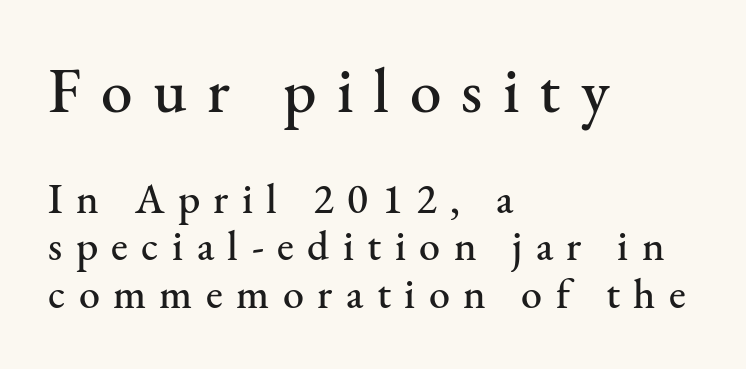
Q: Is the text italic (slanted)? A: No, it is upright.
Q: Is the typeface a serif or a sans-serif typeface? A: Serif.
Q: Is the text underlined? A: No.
Q: How is the paragraph aligned? A: Left-aligned.
Q: Is the spacing between letters normal or unusually wide? A: Unusually wide.
Q: Is the spacing between lines tight, normal or loose? A: Tight.
Q: Which block of text is set in a larger size, the first (top) or the second (bottom)? A: The first (top) one.
Q: Width (condensed, normal, or wide)? A: Normal.
Q: Stroke contrast? A: Medium.
Q: x-height? A: Small.
Q: Monospaced? A: No.
